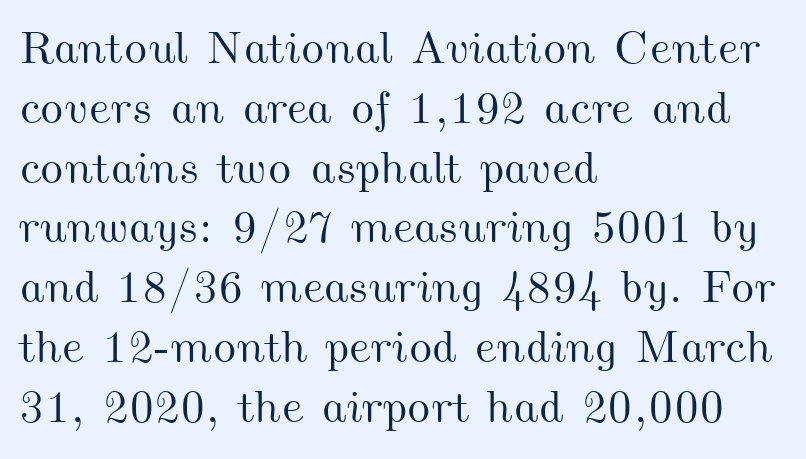
The rendering uses natural spacing where letterforms have individual widths. Line beginnings align vertically; line endings do not. Baseline-to-baseline distance is the conventional proportion of letter height. Nothing unusual about the tracking: characters are spaced as the font intends. Beneath every word, the page is bare.
